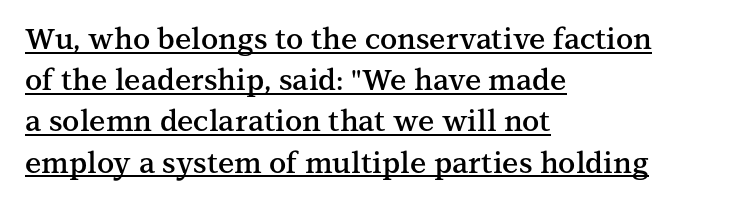
Notice how descenders clear the ascenders below comfortably — that's standard leading. Type style note: has serifs. Does the weight exceed regular? Yes, but only to semibold. The passage shown is underscored from start to finish. In CSS terms this would be text-align: left.
